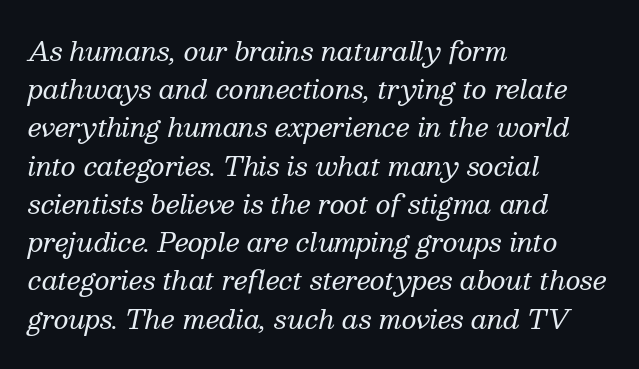
Q: Is the text bold? A: No.
Q: Is the text italic (slanted)? A: Yes, it leans right by about 13 degrees.
Q: Is the text underlined? A: No.
Q: How is the paragraph aligned? A: Left-aligned.
Q: Is the spacing between letters normal or unusually wide? A: Normal.
Q: Is the spacing between lines tight, normal or loose? A: Normal.
